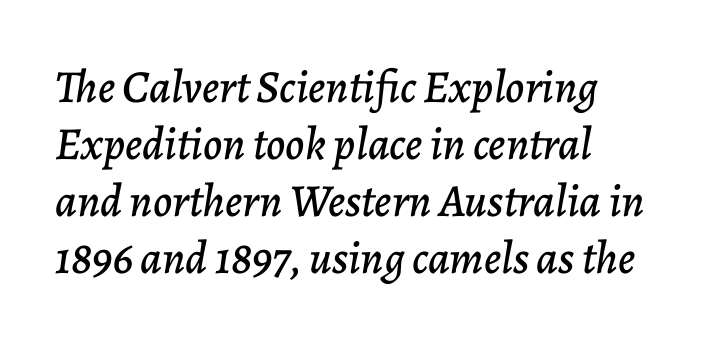
The image shows 46 px text type, italic (leaning right); set left-aligned, line spacing 1.24x, normal letter spacing, not underlined; low stroke contrast and a medium x-height.
